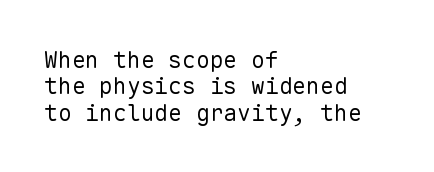
Q: Is the text bold? A: No.
Q: Is the text italic (slanted)? A: No, it is upright.
Q: Is the text underlined? A: No.
Q: How is the paragraph aligned? A: Left-aligned.
Q: Is the spacing between letters normal or unusually wide? A: Normal.
Q: Is the spacing between lines tight, normal or loose? A: Tight.
